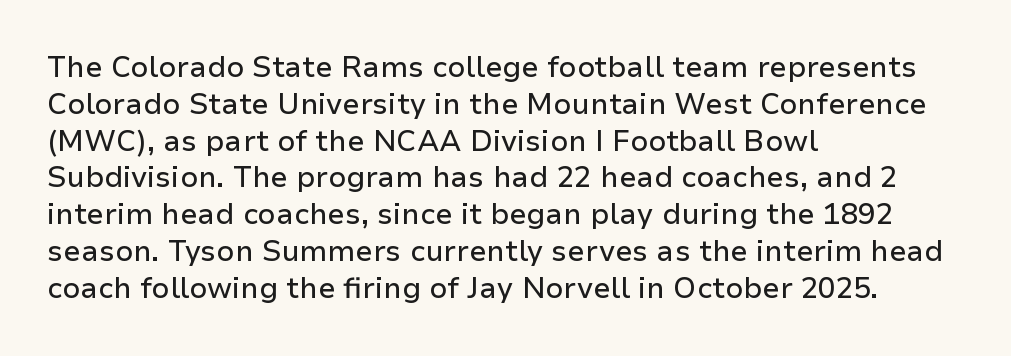
{"serif": "no", "italic": "no", "width": "normal", "stroke_contrast": "low", "x_height": "medium", "monospaced": "no", "underline": "no", "align": "left", "line_spacing": "normal", "line_spacing_ratio": 1.27, "letter_spacing": "normal", "letter_spacing_em": 0.0, "glyph_px": 29}
